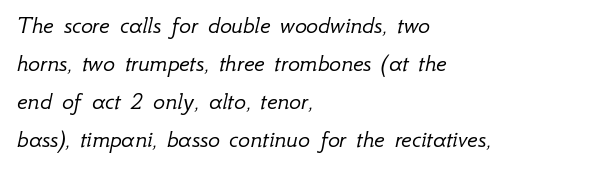
Q: Is the text bold? A: No.
Q: Is the text italic (slanted)? A: Yes, it leans right by about 12 degrees.
Q: Is the text underlined? A: No.
Q: How is the paragraph aligned? A: Left-aligned.
Q: Is the spacing between letters normal or unusually wide? A: Normal.
Q: Is the spacing between lines tight, normal or loose? A: Normal.
